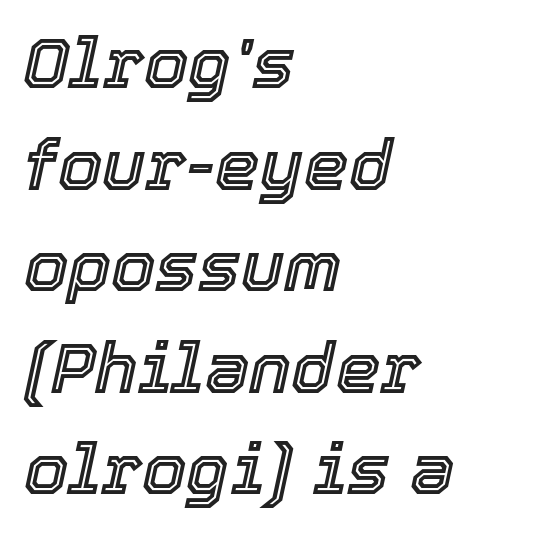
Check under the words: just untouched page. Do the characters align in a grid? No, the font is proportional. The specimen reads as italic at a glance. One-word summary of the alignment: left. Students, note that the glyphs here touch the page at normal intervals. Successive baselines arrive at the customary interval.
